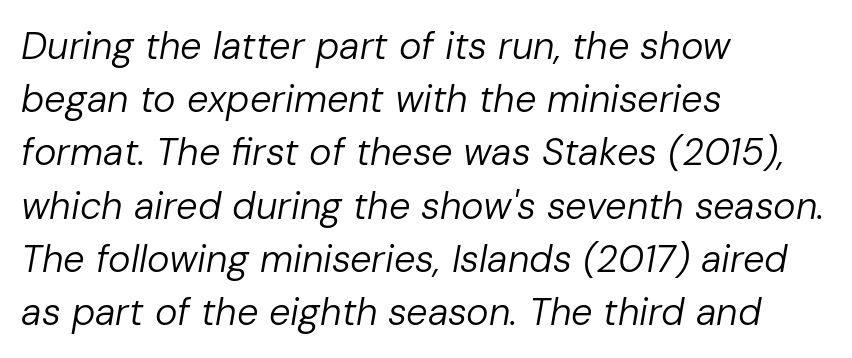
Quick note: italic. Honestly, there is no underline to notice here at all. Every row of glyphs begins at an identical x-position on the left. Does extra space separate the letters? No, they use regular spacing. The rendering uses natural spacing where letterforms have individual widths. No extra ink here — the face is not bold.
